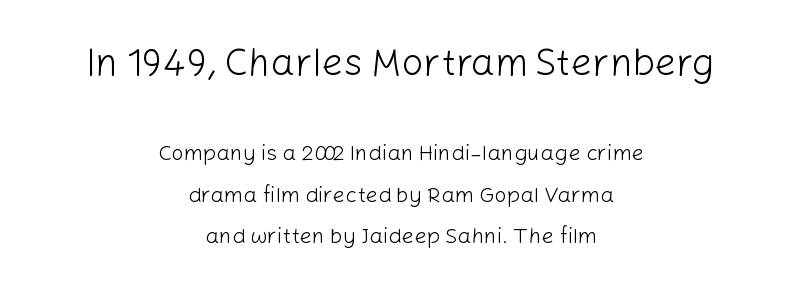
Q: Is the text bold? A: No.
Q: Is the text italic (slanted)? A: No, it is upright.
Q: Is the typeface a serif or a sans-serif typeface? A: Sans-serif.
Q: Is the text underlined? A: No.
Q: How is the paragraph aligned? A: Centered.
Q: Is the spacing between letters normal or unusually wide? A: Normal.
Q: Which block of text is set in a larger size, the first (top) or the second (bottom)? A: The first (top) one.
Q: Width (condensed, normal, or wide)? A: Normal.
Q: Stroke contrast? A: Low.
Q: x-height? A: Medium.
Q: Monospaced? A: No.
